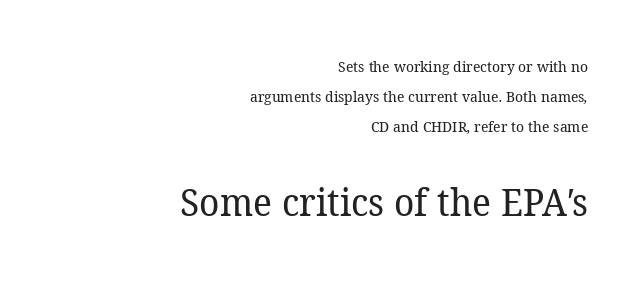
{"serif": "yes", "bold": "no", "weight": "regular", "width": "normal", "stroke_contrast": "low", "x_height": "medium", "monospaced": "no", "underline": "no", "align": "right", "line_spacing": "loose", "line_spacing_ratio": 2.0, "letter_spacing": "normal", "letter_spacing_em": 0.0, "larger_block": "second", "size_ratio": 2.53, "glyph_px": 38}
